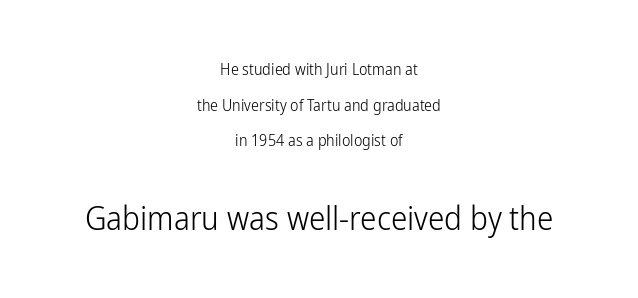
A typesetter would mark this as roman, not italic. Do the characters align in a grid? No, the font is proportional. The typeface chosen for these lines omits serifs. A bare baseline throughout the passage. Where is the straight margin? There isn't one; the lines are centered. The vertical gap from one line to the next is large.
